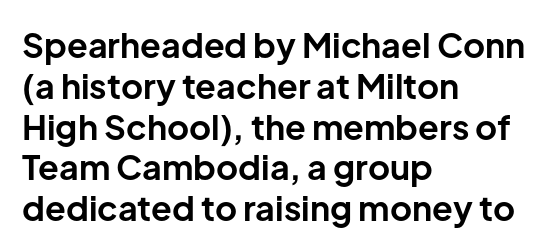
The image shows 34 px bold sans-serif type, upright; set left-aligned, line spacing 1.2x, normal letter spacing, not underlined; low stroke contrast and a medium x-height.
